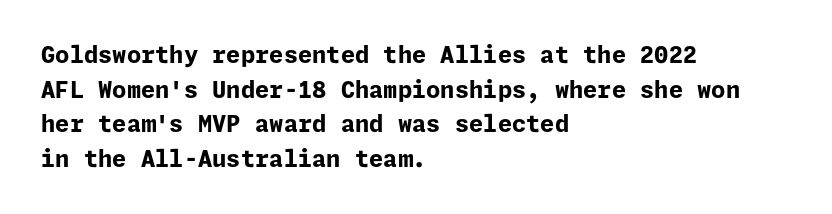
{"italic": "no", "bold": "yes", "underline": "no", "align": "left", "line_spacing": "normal", "line_spacing_ratio": 1.51, "letter_spacing": "normal", "letter_spacing_em": 0.0, "glyph_px": 23}
